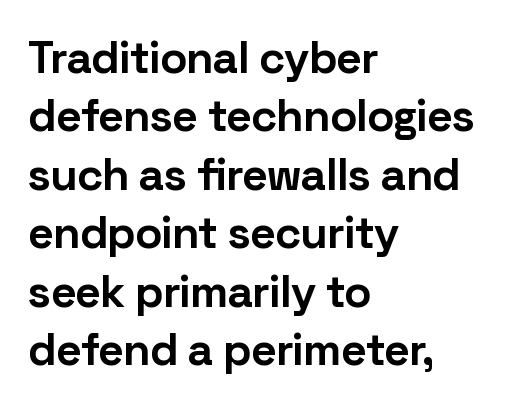
The image shows 45 px bold sans-serif type, upright; set left-aligned, normal line spacing (1.3x), normal letter spacing, not underlined; low stroke contrast and a medium x-height.
